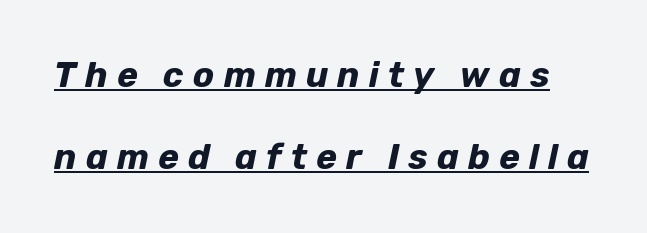
The image shows 35 px bold type, italic (leaning right); set loose line spacing (2.35x), unusually wide letter spacing (+0.26 em), underlined; low stroke contrast and a medium x-height.
